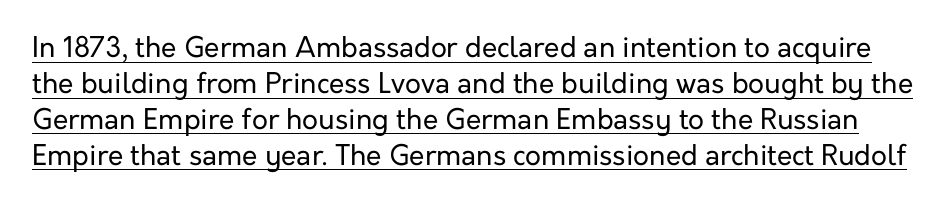
Note the varied advance widths — an 'i' is clearly narrower than an 'm'. Compared with a typical body face, this is equally light or lighter still. What stands out about the letter spacing? Nothing — it is the standard amount. In terms of posture, this sample is upright. You can tell from the bare stems that sans-serif type was used.
